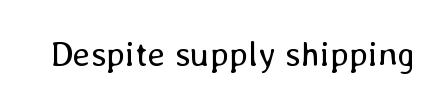
You can tell it's not italic because the verticals are truly vertical. Unbolded letterforms with no extra heft. Observe the ordinary spacing: letters are neighbours, not strangers. The words here are not underlined.
